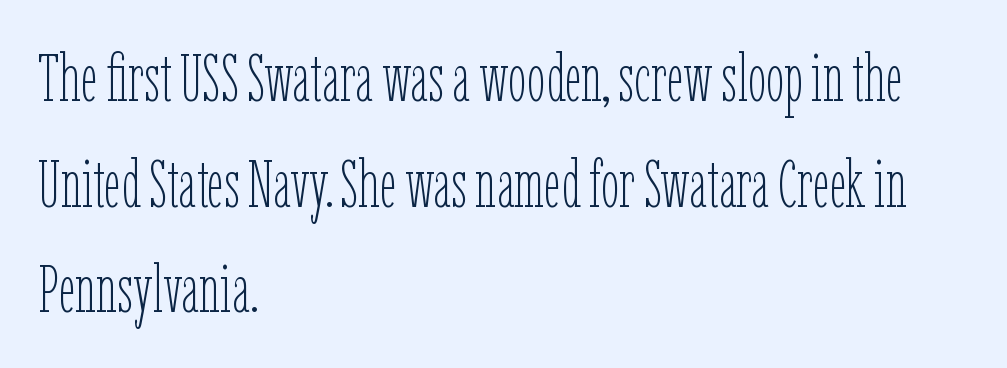
The image shows 66 px thin, condensed type, upright; set left-aligned, normal line spacing (1.6x), normal letter spacing, not underlined; low stroke contrast and a medium x-height.
